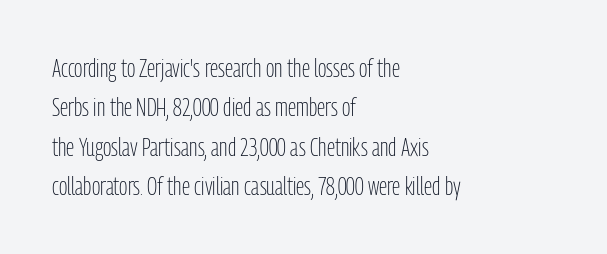
Q: Is the text bold? A: No.
Q: Is the text italic (slanted)? A: No, it is upright.
Q: Is the text underlined? A: No.
Q: How is the paragraph aligned? A: Left-aligned.
Q: Is the spacing between letters normal or unusually wide? A: Normal.
Q: Is the spacing between lines tight, normal or loose? A: Normal.
